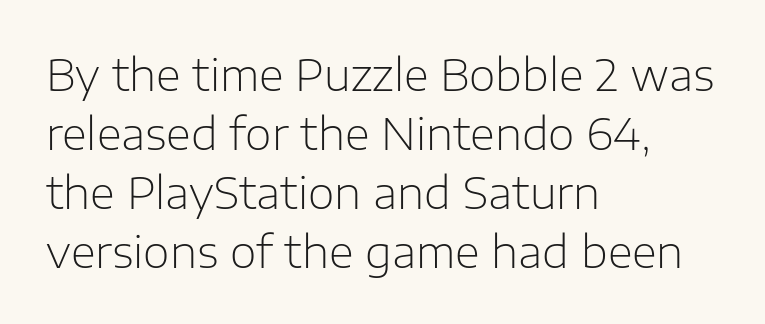
{"serif": "no", "italic": "no", "bold": "no", "weight": "light", "width": "normal", "stroke_contrast": "low", "x_height": "medium", "monospaced": "no", "underline": "no", "align": "left", "line_spacing": "normal", "line_spacing_ratio": 1.37, "letter_spacing": "normal", "letter_spacing_em": 0.0, "glyph_px": 43}
